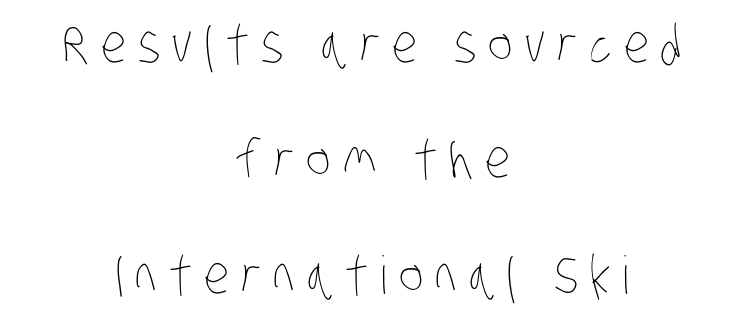
Q: Is the text bold? A: No.
Q: Is the text underlined? A: No.
Q: How is the paragraph aligned? A: Centered.
Q: Is the spacing between letters normal or unusually wide? A: Unusually wide.
Q: Is the spacing between lines tight, normal or loose? A: Loose.
Q: Width (condensed, normal, or wide)? A: Condensed.
Q: Stroke contrast? A: Low.
Q: x-height? A: Large.
Q: Monospaced? A: No.
